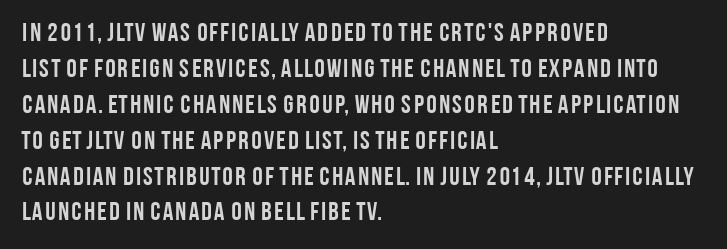
Q: Is the text bold? A: Yes.
Q: Is the text italic (slanted)? A: No, it is upright.
Q: Is the text underlined? A: No.
Q: How is the paragraph aligned? A: Left-aligned.
Q: Is the spacing between letters normal or unusually wide? A: Normal.
Q: Is the spacing between lines tight, normal or loose? A: Normal.
